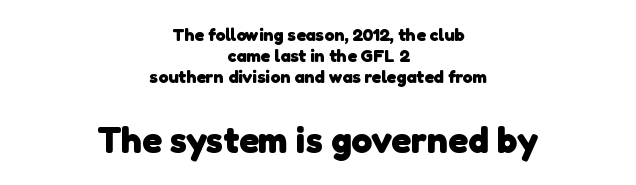
The image shows 37 px heavy sans-serif type; set centered, line spacing 1.17x, normal letter spacing, not underlined; the second (bottom) block is 2.06x larger; low stroke contrast and a medium x-height.
